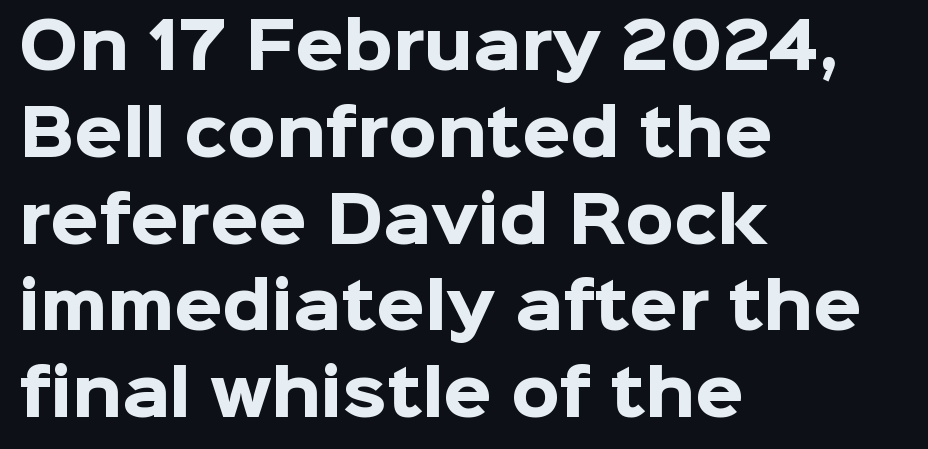
Default kerning and tracking; the words read as compact shapes. Regular leading. Note the varied advance widths — an 'i' is clearly narrower than an 'm'. Any mark beneath the type? The region is blank. Typographic density is high because the face is bold.
